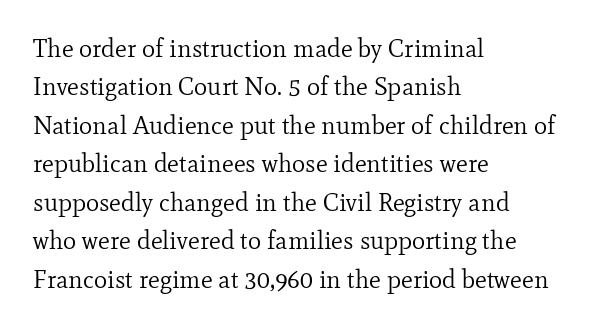
The image shows 25 px text type, upright; set left-aligned, normal line spacing (1.54x), normal letter spacing, not underlined.
